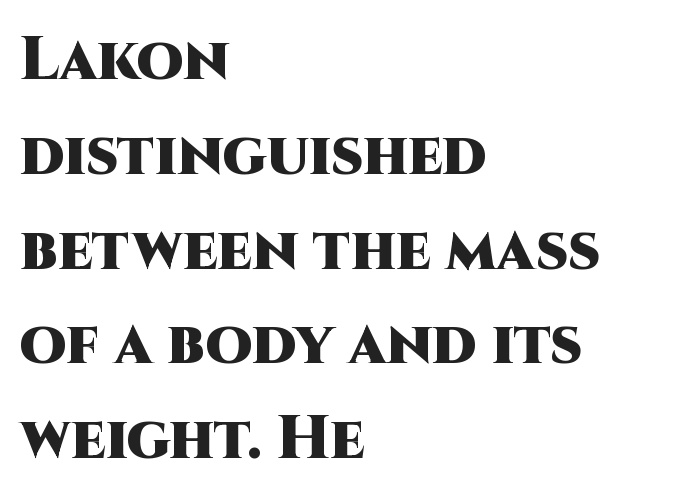
Its strokes are broad and dark, the hallmark of bold type. Honestly, the letter spacing is just normal — you wouldn't notice it. Regarding leading, the lines here are spaced in the standard way. Unlike a traditional serif, this face leaves its strokes unadorned.
